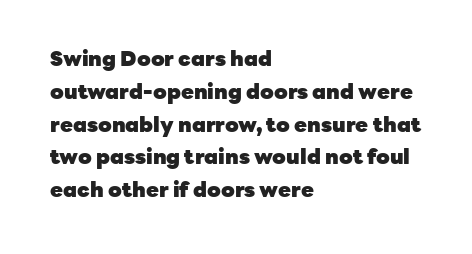
{"italic": "no", "bold": "yes", "underline": "no", "align": "left", "line_spacing": "normal", "line_spacing_ratio": 1.56, "letter_spacing": "normal", "letter_spacing_em": 0.0, "glyph_px": 21}
